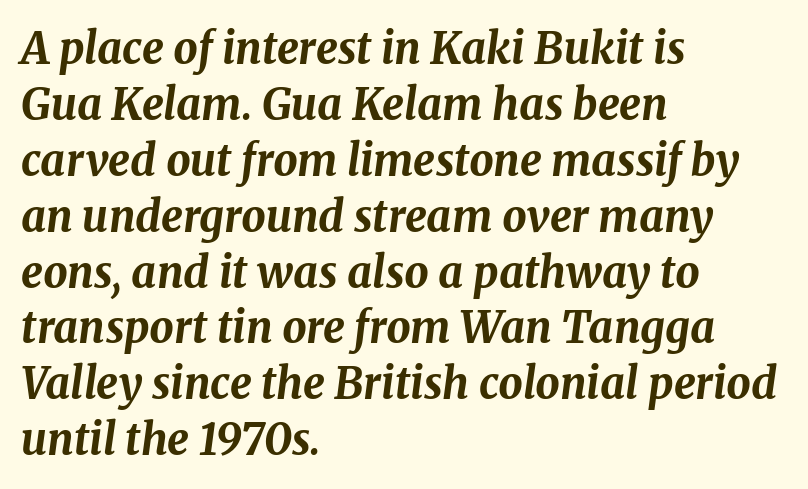
Q: Is the text bold? A: Yes.
Q: Is the text italic (slanted)? A: Yes, it leans right by about 8 degrees.
Q: Is the text underlined? A: No.
Q: How is the paragraph aligned? A: Left-aligned.
Q: Is the spacing between letters normal or unusually wide? A: Normal.
Q: Is the spacing between lines tight, normal or loose? A: Normal.
Q: Width (condensed, normal, or wide)? A: Normal.
Q: Stroke contrast? A: Medium.
Q: x-height? A: Medium.
Q: Monospaced? A: No.
